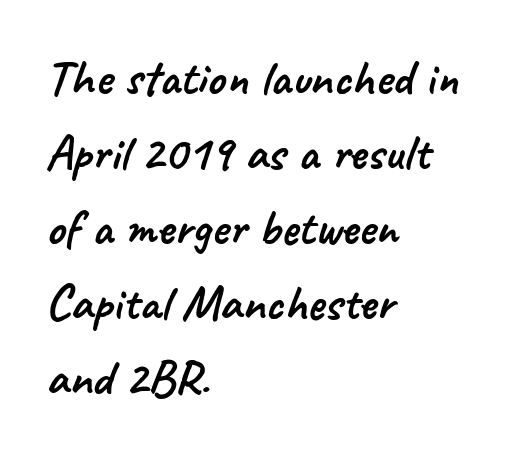
Q: Is the typeface a serif or a sans-serif typeface? A: Sans-serif.
Q: Is the text underlined? A: No.
Q: How is the paragraph aligned? A: Left-aligned.
Q: Is the spacing between letters normal or unusually wide? A: Normal.
Q: Is the spacing between lines tight, normal or loose? A: Normal.
Q: Width (condensed, normal, or wide)? A: Normal.
Q: Stroke contrast? A: Low.
Q: x-height? A: Small.
Q: Monospaced? A: No.
